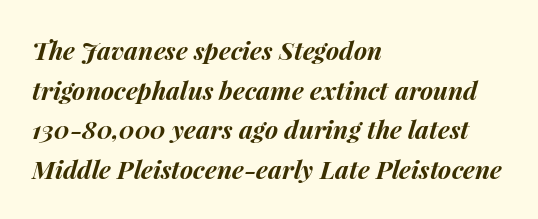
Anything drawn beneath the words? Only blank space. Reading down the column, the eye jumps a familiar distance to each next line. Letter spacing: default. The lines are quadded left. The rendering uses a bold face; every stroke is thick and dark. Emphasis-style slanted type is in use.
